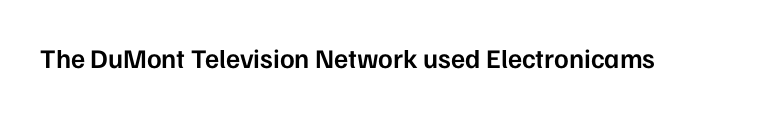
Honestly, the letter spacing is just normal — you wouldn't notice it. Only glyphs here, with clear space below each row. The typography opts for an upright posture over an oblique one. Set as a demibold, roughly 600 on the weight scale.
